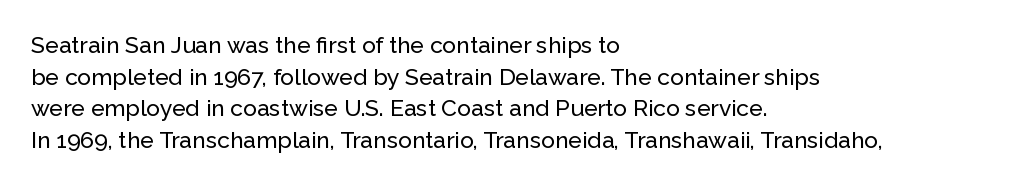
The image shows 23 px text type, upright; set left-aligned, normal line spacing (1.38x), normal letter spacing, not underlined.
